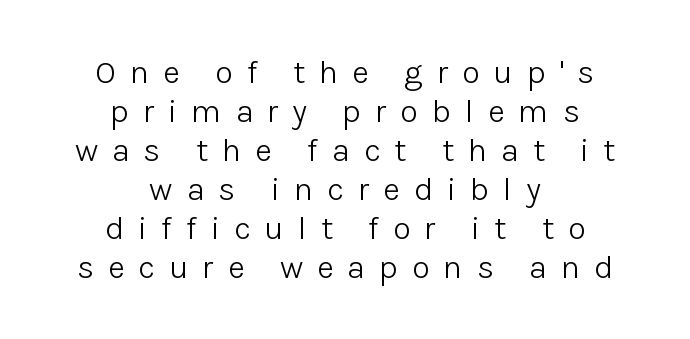
Q: Is the text bold? A: No.
Q: Is the text italic (slanted)? A: No, it is upright.
Q: Is the typeface a serif or a sans-serif typeface? A: Sans-serif.
Q: Is the text underlined? A: No.
Q: How is the paragraph aligned? A: Centered.
Q: Is the spacing between letters normal or unusually wide? A: Unusually wide.
Q: Width (condensed, normal, or wide)? A: Normal.
Q: Stroke contrast? A: Low.
Q: x-height? A: Medium.
Q: Monospaced? A: No.
